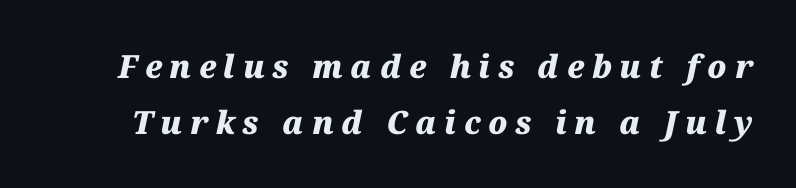
{"italic": "yes", "lean": "right", "slant_degrees": 12, "bold": "yes", "weight": "heavy", "width": "normal", "stroke_contrast": "medium", "x_height": "medium", "monospaced": "no", "underline": "no", "line_spacing_ratio": 1.76, "letter_spacing": "wide", "letter_spacing_em": 0.24, "glyph_px": 32}
